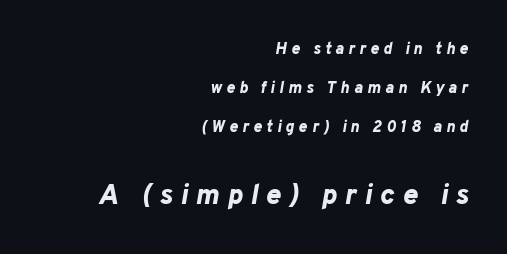
The area under the type is left untouched. An italicized treatment has been applied to the whole sample. This sample trades compactness for vertical openness between lines. Spacing verdict: proportional, widths tailored to each character. Every row of glyphs terminates at an identical x-position on the right. Honestly, the letter spacing is so wide it's the main thing you notice.
